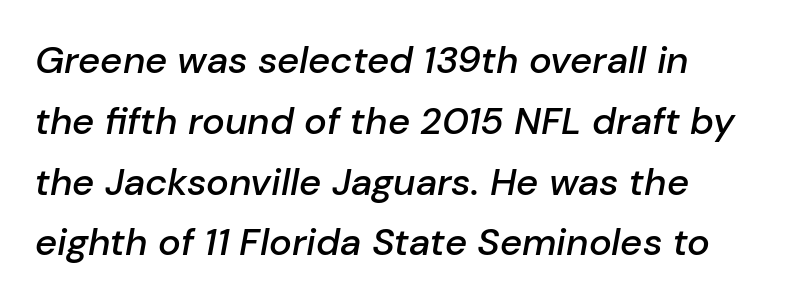
These lines carry some extra weight — a demibold, not a full bold. The line-height multiplier appears to be the usual default. If you drew a line through each stem, it would be angled. Check the space under the baseline: it is left empty. This sample has the flowing, uneven cadence of proportional lettering.
